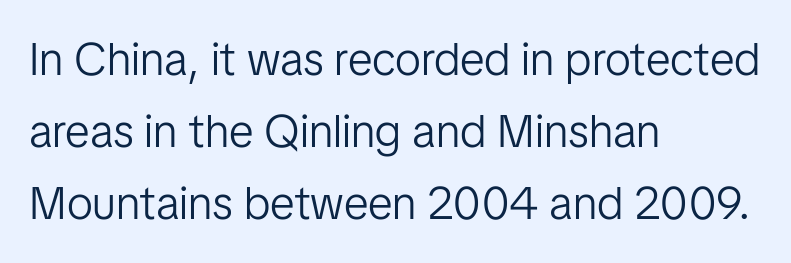
{"serif": "no", "italic": "no", "bold": "no", "weight": "light", "width": "normal", "stroke_contrast": "low", "x_height": "medium", "monospaced": "no", "underline": "no", "align": "left", "line_spacing": "normal", "line_spacing_ratio": 1.57, "letter_spacing": "normal", "letter_spacing_em": 0.0, "glyph_px": 46}
